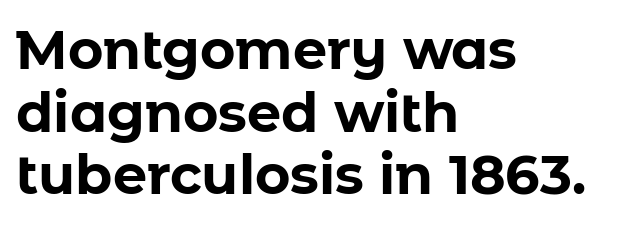
The image shows 54 px bold sans-serif type, upright; set left-aligned, line spacing 1.16x, normal letter spacing, not underlined; low stroke contrast and a medium x-height.
